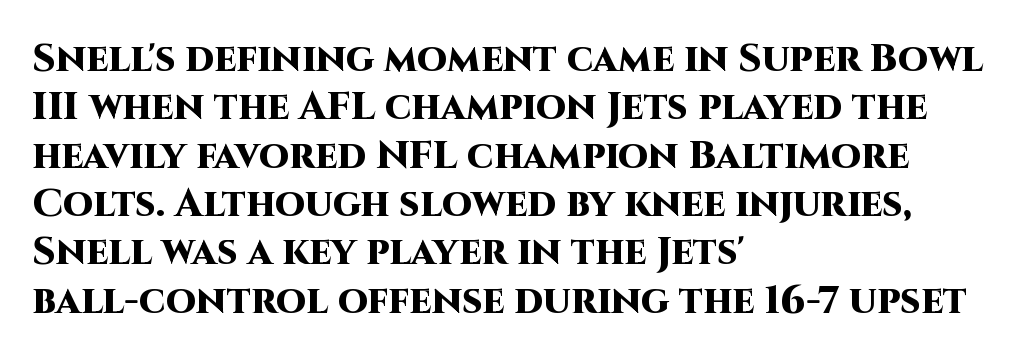
{"serif": "no", "italic": "no", "bold": "yes", "weight": "heavy", "width": "normal", "stroke_contrast": "high", "x_height": "large", "monospaced": "no", "underline": "no", "align": "left", "line_spacing_ratio": 1.24, "letter_spacing": "normal", "letter_spacing_em": 0.0, "glyph_px": 39}
